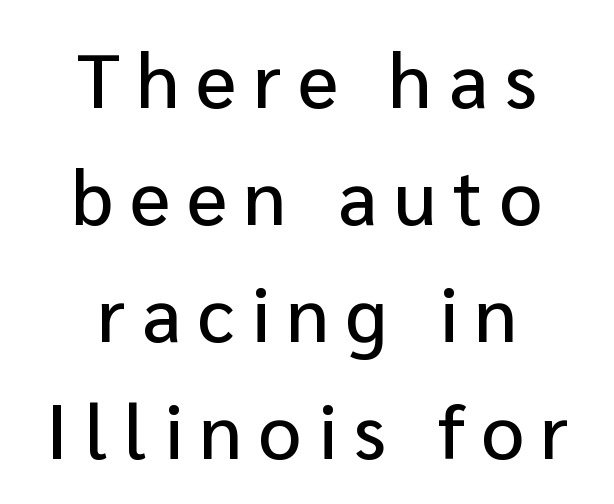
The image shows 76 px sans-serif type, upright; set centered, normal line spacing (1.54x), unusually wide letter spacing (+0.22 em), not underlined; low stroke contrast and a medium x-height.
